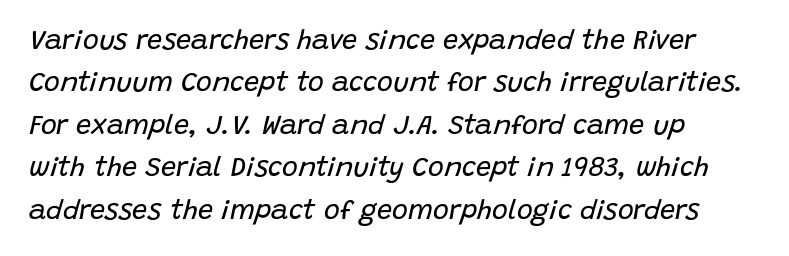
The image shows 27 px text type, italic (leaning right); set left-aligned, normal line spacing (1.57x), normal letter spacing, not underlined.
